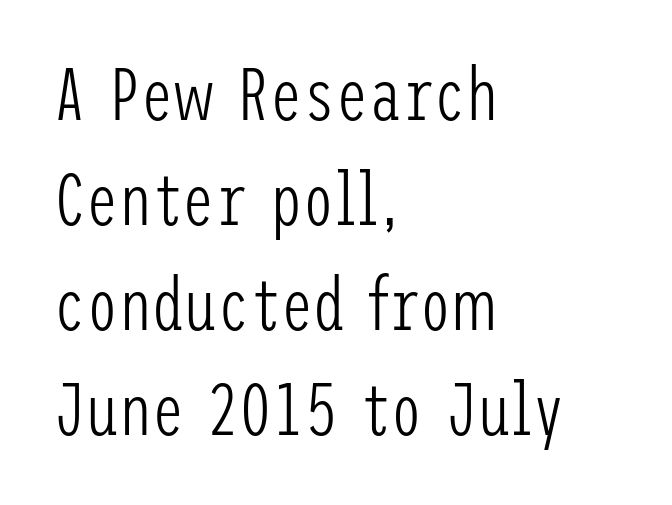
Q: Is the text bold? A: No.
Q: Is the text italic (slanted)? A: No, it is upright.
Q: Is the typeface a serif or a sans-serif typeface? A: Sans-serif.
Q: Is the text underlined? A: No.
Q: How is the paragraph aligned? A: Left-aligned.
Q: Is the spacing between letters normal or unusually wide? A: Normal.
Q: Is the spacing between lines tight, normal or loose? A: Normal.
Q: Width (condensed, normal, or wide)? A: Condensed.
Q: Stroke contrast? A: Low.
Q: x-height? A: Medium.
